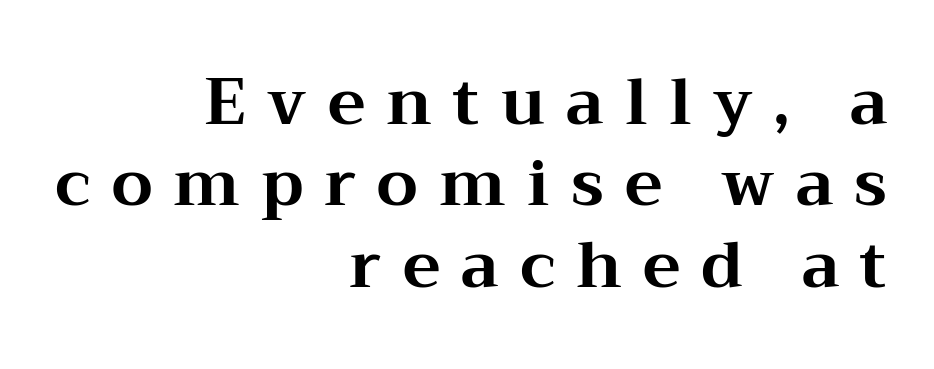
{"serif": "yes", "italic": "no", "bold": "yes", "weight": "bold", "width": "wide", "stroke_contrast": "medium", "x_height": "medium", "monospaced": "no", "underline": "no", "align": "right", "line_spacing": "normal", "line_spacing_ratio": 1.27, "letter_spacing": "wide", "letter_spacing_em": 0.33, "glyph_px": 64}
